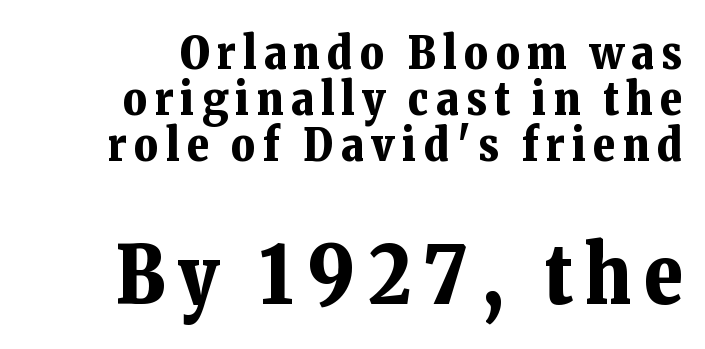
Q: Is the text bold? A: Yes.
Q: Is the text italic (slanted)? A: No, it is upright.
Q: Is the typeface a serif or a sans-serif typeface? A: Serif.
Q: Is the text underlined? A: No.
Q: How is the paragraph aligned? A: Right-aligned.
Q: Is the spacing between lines tight, normal or loose? A: Tight.
Q: Which block of text is set in a larger size, the first (top) or the second (bottom)? A: The second (bottom) one.
Q: Width (condensed, normal, or wide)? A: Normal.
Q: Stroke contrast? A: Low.
Q: x-height? A: Medium.
Q: Monospaced? A: No.
